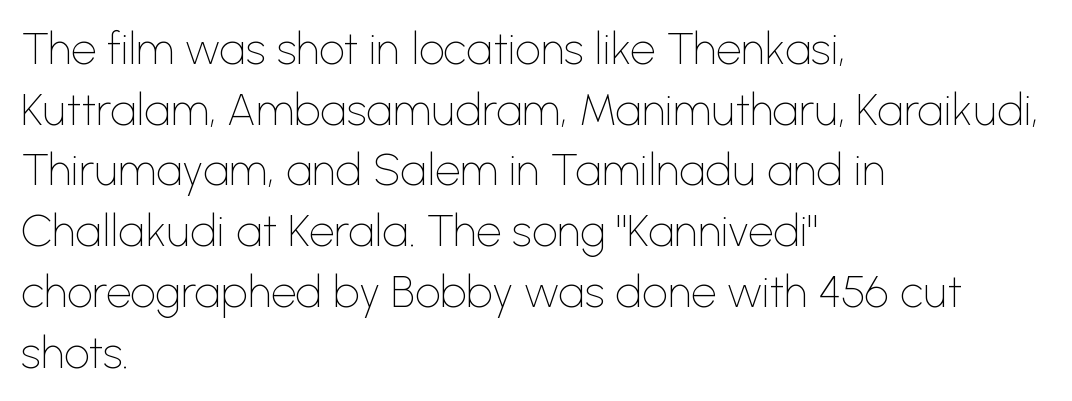
{"serif": "no", "italic": "no", "bold": "no", "weight": "thin", "width": "normal", "stroke_contrast": "low", "x_height": "medium", "monospaced": "no", "underline": "no", "align": "left", "line_spacing": "normal", "line_spacing_ratio": 1.35, "letter_spacing": "normal", "letter_spacing_em": 0.0, "glyph_px": 45}
